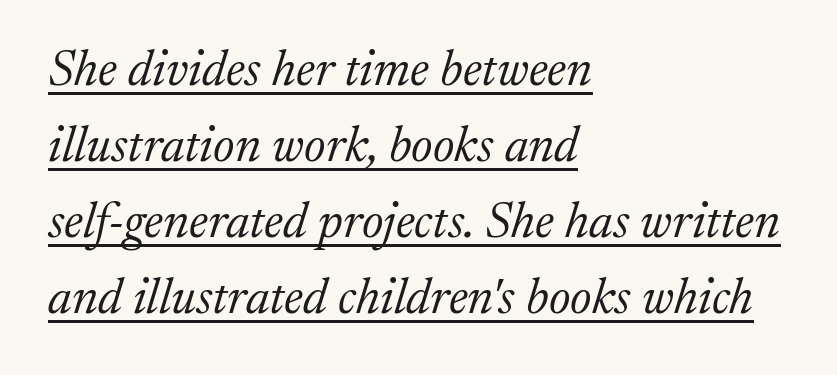
{"serif": "yes", "italic": "yes", "lean": "right", "slant_degrees": 17, "bold": "no", "weight": "light", "width": "normal", "stroke_contrast": "medium", "x_height": "medium", "monospaced": "no", "underline": "yes", "align": "left", "line_spacing": "normal", "line_spacing_ratio": 1.52, "letter_spacing": "normal", "letter_spacing_em": 0.0, "glyph_px": 50}
